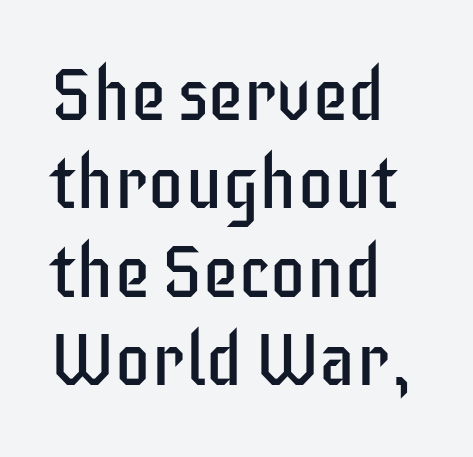
These glyphs show unthickened strokes, regular width or finer. This is roman type, the default non-slanted kind. What kind of face is this? One without serifs — a sans. Spacing verdict: proportional, widths tailored to each character. These lines stack with their left ends in a neat column. Lines of text with bare space underneath.
